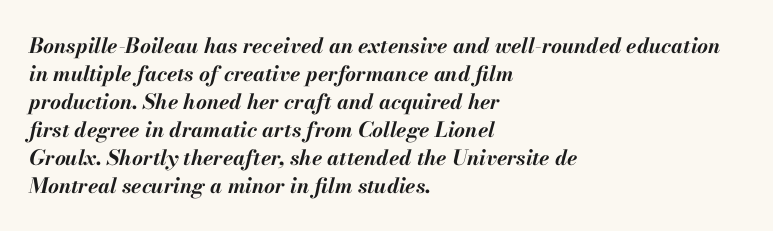
{"italic": "yes", "lean": "right", "slant_degrees": 13, "bold": "yes", "underline": "no", "align": "left", "line_spacing": "normal", "line_spacing_ratio": 1.33, "letter_spacing": "normal", "letter_spacing_em": 0.0, "glyph_px": 21}
